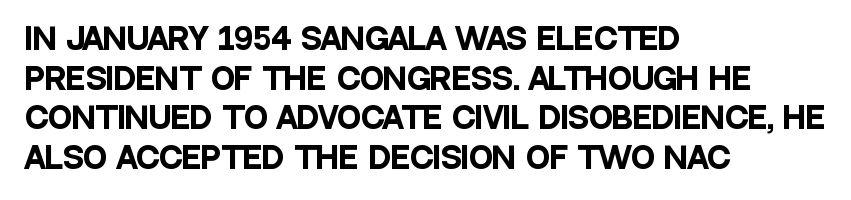
The image shows 29 px heavy, condensed sans-serif type, upright; set left-aligned, normal line spacing (1.37x), normal letter spacing, not underlined; low stroke contrast and a large x-height.
